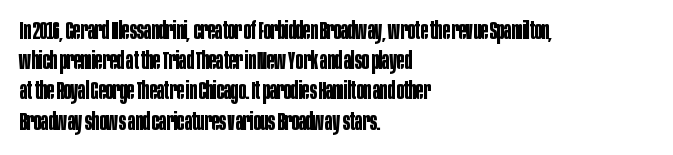
The ragged edge is on the right, which tells us the setting is flush left. The space beneath each line is pristine and unruled. This rendering leaves character spacing at its baseline value. The passage shown stacks its lines at a standard gap. Italic? Not at all — the glyphs are vertical. Emphasis by weight is at full strength: bold.
